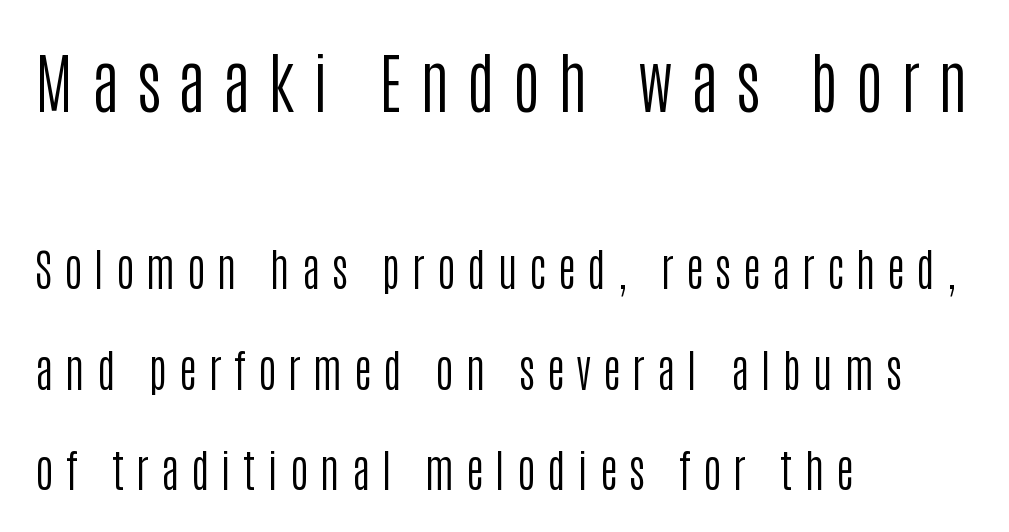
The image shows 66 px regular-weight, condensed sans-serif type, upright; set left-aligned, loose line spacing (2.28x), unusually wide letter spacing (+0.27 em), not underlined; the first (top) block is 1.5x larger; low stroke contrast and a large x-height.
